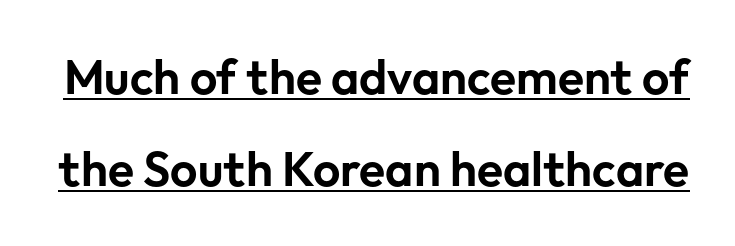
The image shows 48 px sans-serif type, upright; set loose line spacing (1.92x), normal letter spacing, underlined; low stroke contrast and a medium x-height.
